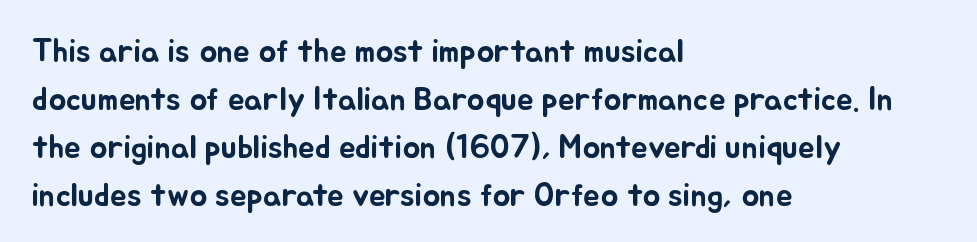
{"italic": "no", "width": "normal", "stroke_contrast": "low", "x_height": "small", "monospaced": "no", "underline": "no", "align": "left", "line_spacing": "normal", "line_spacing_ratio": 1.45, "letter_spacing": "normal", "letter_spacing_em": 0.0, "glyph_px": 33}
